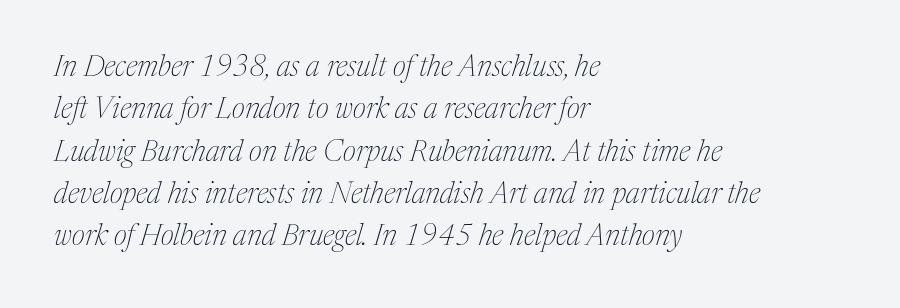
{"serif": "yes", "italic": "yes", "lean": "right", "slant_degrees": 17, "bold": "no", "weight": "thin", "width": "normal", "stroke_contrast": "medium", "x_height": "medium", "monospaced": "no", "underline": "no", "align": "left", "line_spacing": "normal", "line_spacing_ratio": 1.46, "letter_spacing": "normal", "letter_spacing_em": 0.0, "glyph_px": 29}
